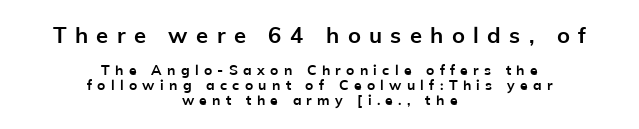
The image shows 22 px bold type, upright; set centered, tight line spacing (1.04x), unusually wide letter spacing (+0.38 em), not underlined; the first (top) block is 1.57x larger.
